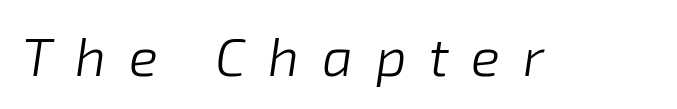
Character widths vary here, with narrow letters taking less room than wide ones. Check the space under the baseline: it is left empty. Is the type heavy? It reads as light-to-regular instead. The face used here has a pronounced slope to its letters.
